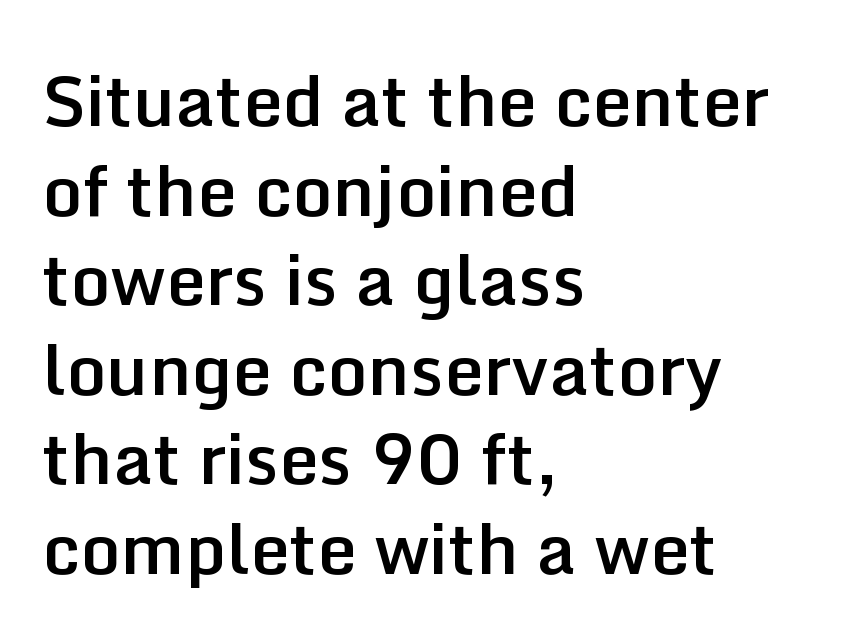
Q: Is the text bold? A: Semi-bold.
Q: Is the text italic (slanted)? A: No, it is upright.
Q: Is the typeface a serif or a sans-serif typeface? A: Sans-serif.
Q: Is the text underlined? A: No.
Q: How is the paragraph aligned? A: Left-aligned.
Q: Is the spacing between letters normal or unusually wide? A: Normal.
Q: Is the spacing between lines tight, normal or loose? A: Normal.
Q: Width (condensed, normal, or wide)? A: Normal.
Q: Stroke contrast? A: Low.
Q: x-height? A: Medium.
Q: Monospaced? A: No.
